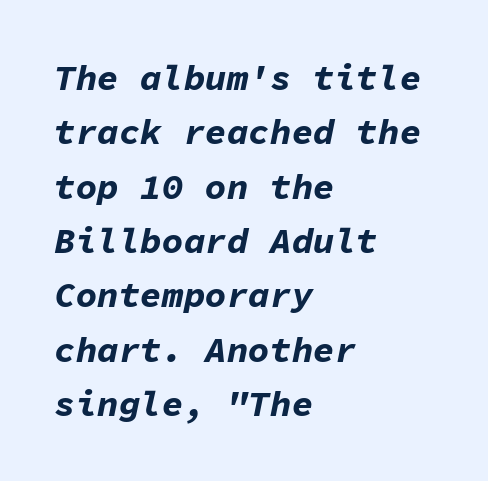
Short and long lines alike share a common starting point at left. Plain, unruled lines of type. Fixed-width glyphs throughout — classic coding-font behaviour. Each glyph is drawn with heavy, bold strokes. Quick note: italic. Look at the tracking — it's just the regular setting, nothing added.
